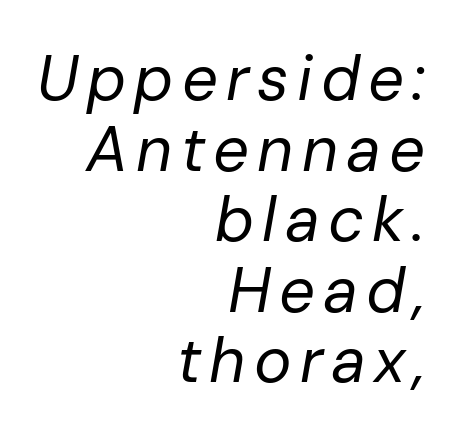
Q: Is the text bold? A: No.
Q: Is the text italic (slanted)? A: Yes, it leans right by about 10 degrees.
Q: Is the text underlined? A: No.
Q: How is the paragraph aligned? A: Right-aligned.
Q: Is the spacing between lines tight, normal or loose? A: Tight.
Q: Width (condensed, normal, or wide)? A: Normal.
Q: Stroke contrast? A: Low.
Q: x-height? A: Medium.
Q: Monospaced? A: No.
